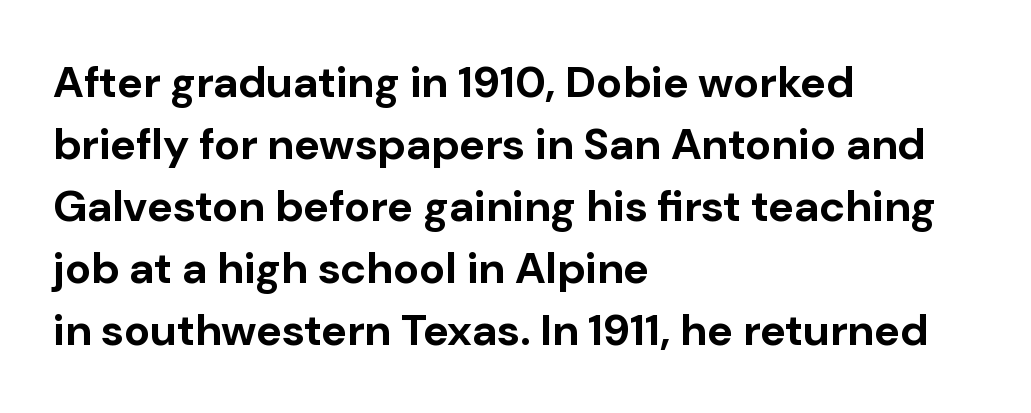
{"serif": "no", "italic": "no", "bold": "yes", "weight": "bold", "width": "normal", "stroke_contrast": "low", "x_height": "medium", "monospaced": "no", "underline": "no", "align": "left", "line_spacing": "normal", "line_spacing_ratio": 1.41, "letter_spacing": "normal", "letter_spacing_em": 0.0, "glyph_px": 44}
